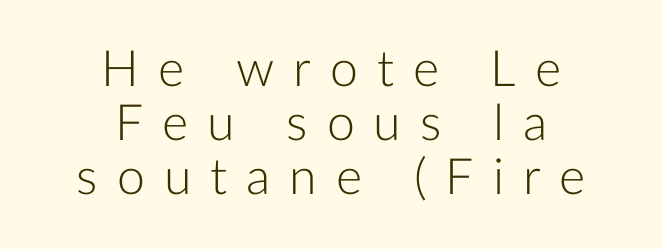
Q: Is the text bold? A: No.
Q: Is the text italic (slanted)? A: No, it is upright.
Q: Is the typeface a serif or a sans-serif typeface? A: Sans-serif.
Q: Is the text underlined? A: No.
Q: How is the paragraph aligned? A: Centered.
Q: Is the spacing between letters normal or unusually wide? A: Unusually wide.
Q: Is the spacing between lines tight, normal or loose? A: Tight.
Q: Width (condensed, normal, or wide)? A: Normal.
Q: Stroke contrast? A: Low.
Q: x-height? A: Medium.
Q: Monospaced? A: No.
